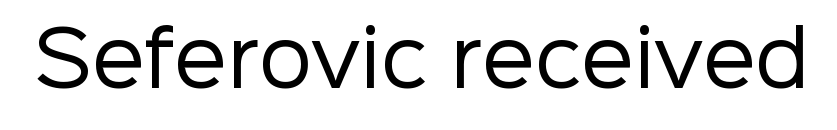
The image shows 75 px regular-weight sans-serif type, upright; set normal letter spacing, not underlined; low stroke contrast and a medium x-height.
